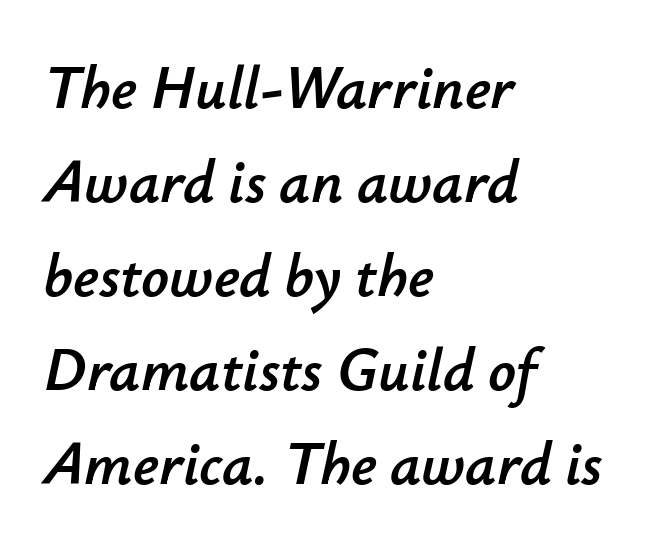
{"italic": "yes", "lean": "right", "slant_degrees": 12, "width": "normal", "stroke_contrast": "low", "x_height": "small", "monospaced": "no", "underline": "no", "align": "left", "line_spacing": "normal", "line_spacing_ratio": 1.54, "letter_spacing": "normal", "letter_spacing_em": 0.0, "glyph_px": 61}
